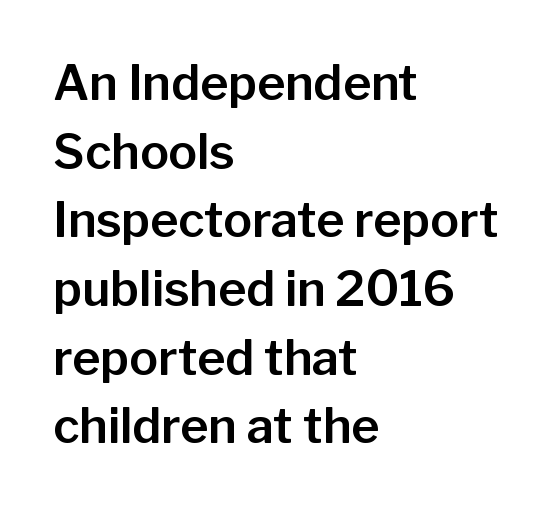
Honestly, there is no underline to notice here at all. Each letter keeps its own natural width here, so spacing adapts to shape. What's the leading like? Ordinary, nothing unusual. The horizontal fit of the characters is conventional and even. This rendering uses left alignment, leaving the right contour irregular.
